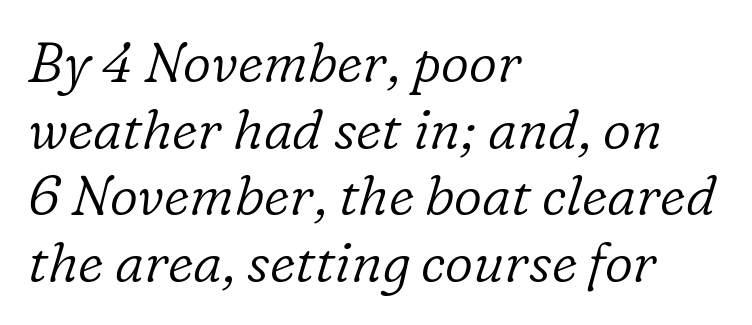
{"serif": "yes", "italic": "yes", "lean": "right", "slant_degrees": 16, "bold": "no", "weight": "light", "width": "normal", "stroke_contrast": "low", "x_height": "medium", "monospaced": "no", "underline": "no", "align": "left", "line_spacing_ratio": 1.21, "letter_spacing": "normal", "letter_spacing_em": 0.0, "glyph_px": 55}
